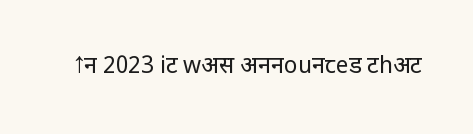
{"italic": "no", "bold": "no", "underline": "no", "letter_spacing": "normal", "letter_spacing_em": 0.0, "glyph_px": 23}
